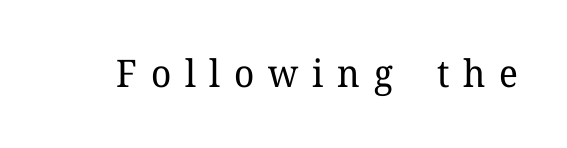
Is this a fixed-width face? No — the glyphs have proportional, varying widths. Old-style or modern, the face here clearly has serifs. In terms of letterspacing, this is a distinctly airy, spread setting. The axis of the letterforms is exactly vertical.
